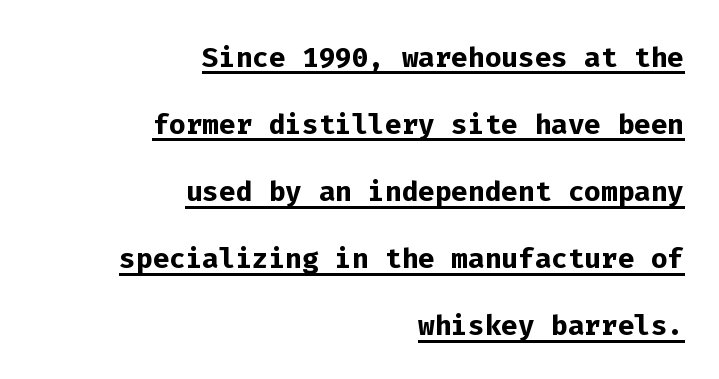
Q: Is the text bold? A: Yes.
Q: Is the text italic (slanted)? A: No, it is upright.
Q: Is the typeface a serif or a sans-serif typeface? A: Sans-serif.
Q: Is the text underlined? A: Yes.
Q: How is the paragraph aligned? A: Right-aligned.
Q: Is the spacing between letters normal or unusually wide? A: Normal.
Q: Width (condensed, normal, or wide)? A: Normal.
Q: Stroke contrast? A: Low.
Q: x-height? A: Medium.
Q: Monospaced? A: Yes.
